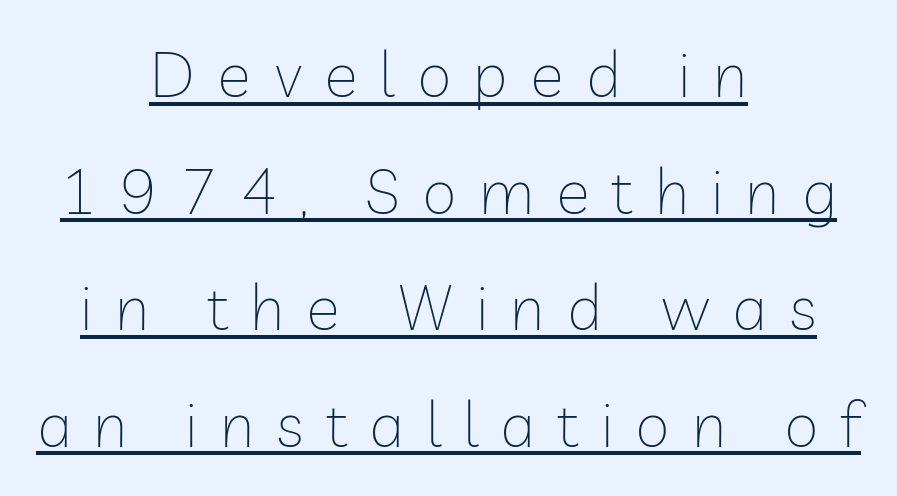
Q: Is the text bold? A: No.
Q: Is the text italic (slanted)? A: No, it is upright.
Q: Is the typeface a serif or a sans-serif typeface? A: Sans-serif.
Q: Is the text underlined? A: Yes.
Q: How is the paragraph aligned? A: Centered.
Q: Is the spacing between letters normal or unusually wide? A: Unusually wide.
Q: Width (condensed, normal, or wide)? A: Normal.
Q: Stroke contrast? A: Low.
Q: x-height? A: Medium.
Q: Monospaced? A: No.
